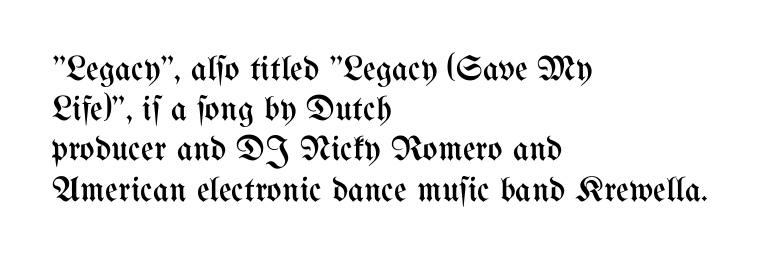
The weight tops out at a normal text grade. The letters sit at their default tracking, neither squeezed nor spread. These lines are rendered in a variable-pitch font. The letters stand straight up with perfectly vertical stems. This rendering uses left alignment, leaving the right contour irregular. The foot of each line stays bare and open.
